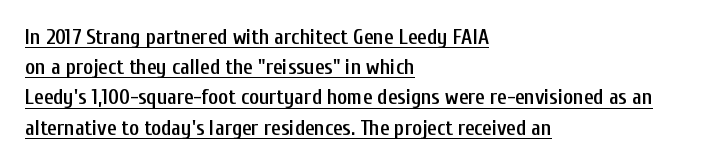
Q: Is the text bold? A: Semi-bold.
Q: Is the text italic (slanted)? A: No, it is upright.
Q: Is the text underlined? A: Yes.
Q: How is the paragraph aligned? A: Left-aligned.
Q: Is the spacing between letters normal or unusually wide? A: Normal.
Q: Is the spacing between lines tight, normal or loose? A: Normal.
